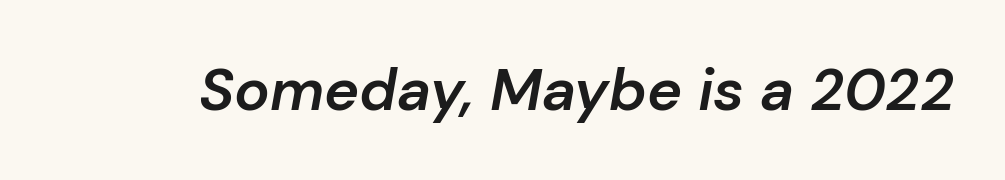
The image shows 59 px semibold type, italic (leaning right); set normal letter spacing, not underlined; low stroke contrast and a medium x-height.
